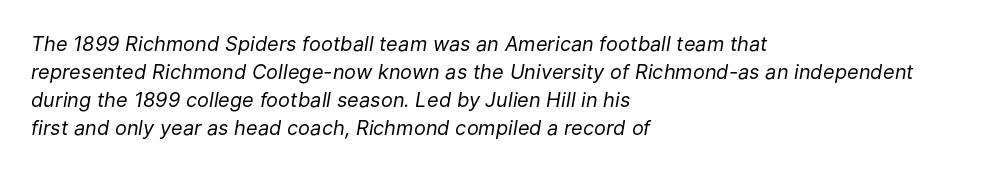
No letter is thick-stroked: the sample isn't bold. What's the leading like? Ordinary, nothing unusual. A typesetter would mark this as italic. Between one letter and the next there's only the usual sliver of space.
